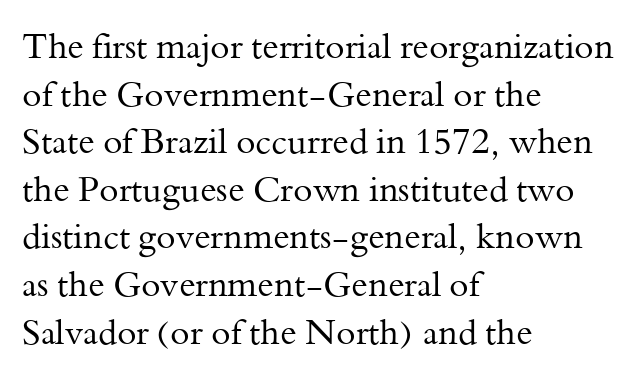
The image shows 35 px regular-weight serif type, upright; set left-aligned, normal line spacing (1.36x), normal letter spacing, not underlined; medium stroke contrast and a small x-height.
